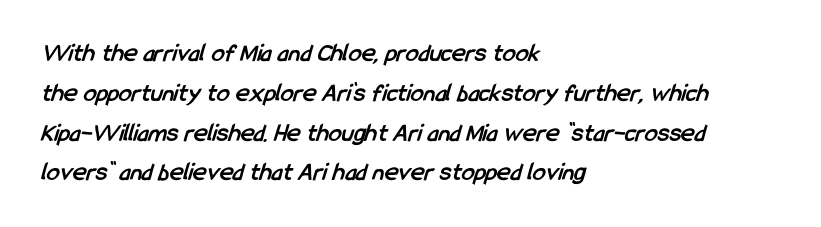
Alignment: flush left. Normally led — the rows are evenly, conventionally spaced. The type is set solid horizontally, with unmodified tracking. Typographic density is high because the face is bold. Check the space under the baseline: it is left empty.
